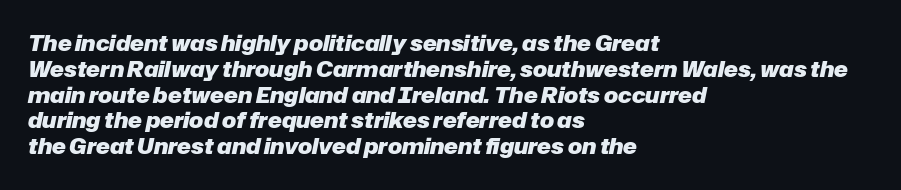
Q: Is the text bold? A: Yes.
Q: Is the text italic (slanted)? A: Yes, it leans right by about 12 degrees.
Q: Is the text underlined? A: No.
Q: How is the paragraph aligned? A: Left-aligned.
Q: Is the spacing between letters normal or unusually wide? A: Normal.
